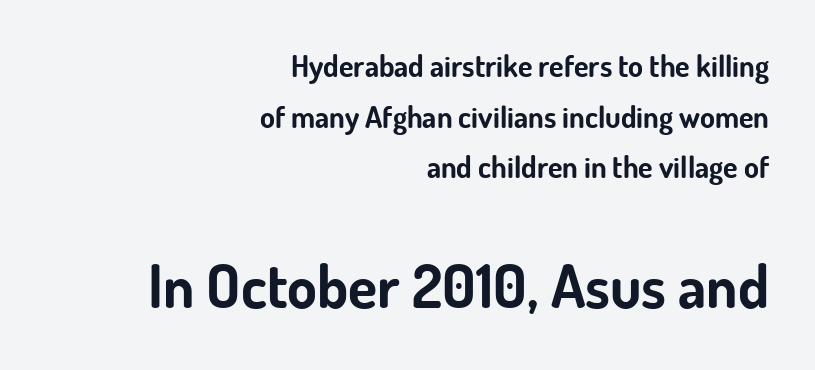
Nope, not italic — everything's standing straight. Alignment: flush right. These lines keep a tight, regular rhythm from letter to letter. The block sitting lower on the canvas is the one with enlarged characters. I'd describe the lettering as bold — thick and assertive.
